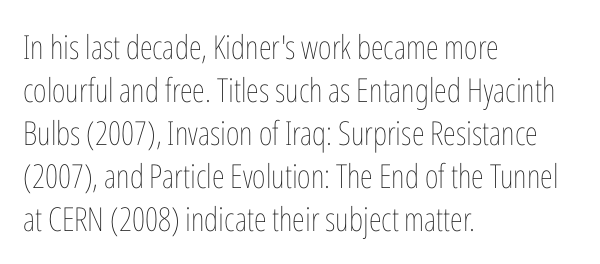
{"italic": "no", "bold": "no", "weight": "thin", "width": "condensed", "stroke_contrast": "low", "x_height": "medium", "monospaced": "no", "underline": "no", "align": "left", "line_spacing": "normal", "line_spacing_ratio": 1.3, "letter_spacing": "normal", "letter_spacing_em": 0.0, "glyph_px": 33}
